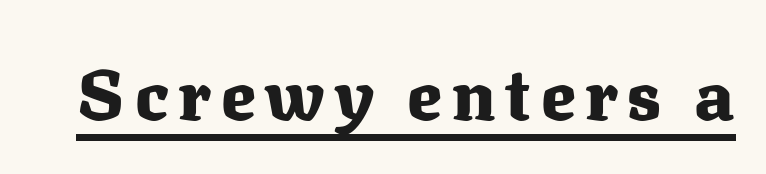
The image shows 71 px heavy serif type, upright; set underlined; medium stroke contrast and a medium x-height.
